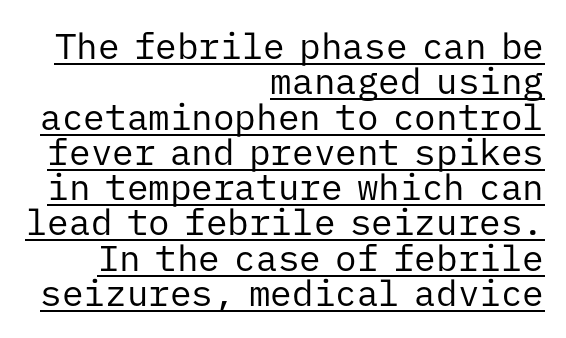
{"serif": "no", "italic": "no", "bold": "no", "weight": "regular", "width": "normal", "stroke_contrast": "low", "x_height": "medium", "monospaced": "yes", "underline": "yes", "align": "right", "line_spacing": "tight", "line_spacing_ratio": 0.98, "letter_spacing": "normal", "letter_spacing_em": 0.0, "glyph_px": 36}
